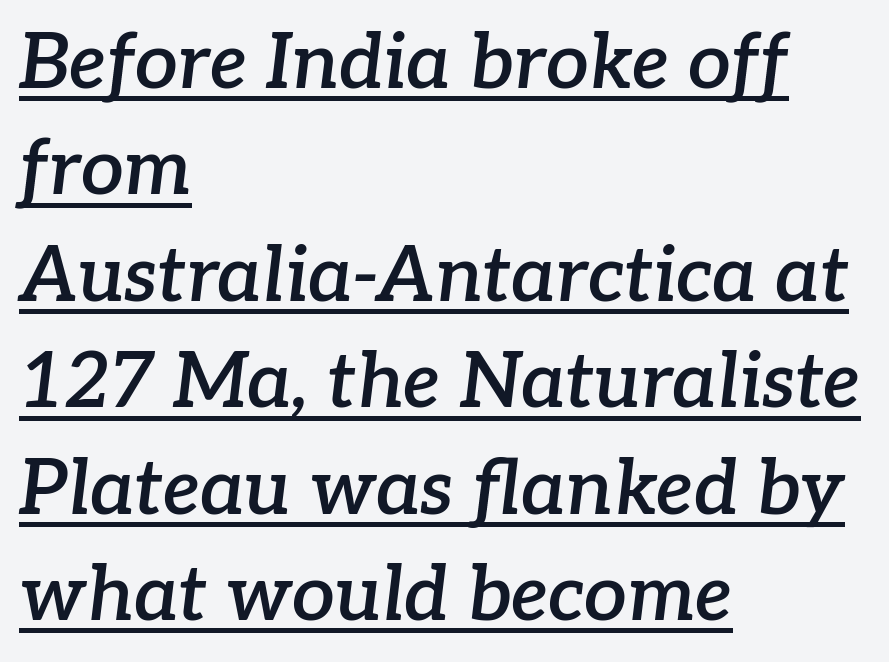
The image shows 76 px semibold serif type, italic (leaning right); set left-aligned, normal line spacing (1.4x), normal letter spacing, underlined; low stroke contrast and a medium x-height.
